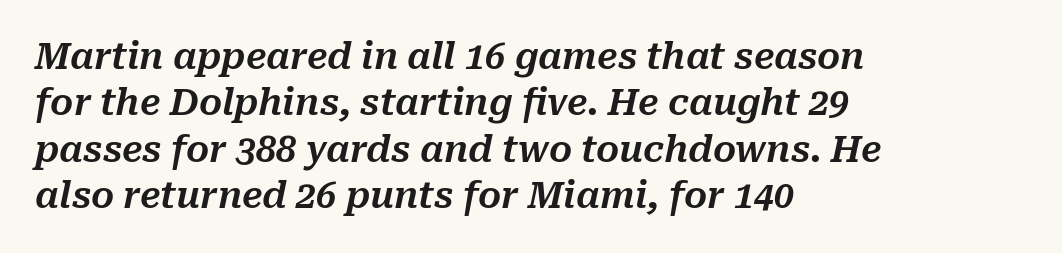
Q: Is the text italic (slanted)? A: Yes, it leans right by about 10 degrees.
Q: Is the text underlined? A: No.
Q: How is the paragraph aligned? A: Left-aligned.
Q: Is the spacing between letters normal or unusually wide? A: Normal.
Q: Is the spacing between lines tight, normal or loose? A: Normal.
Q: Width (condensed, normal, or wide)? A: Normal.
Q: Stroke contrast? A: Medium.
Q: x-height? A: Medium.
Q: Monospaced? A: No.
